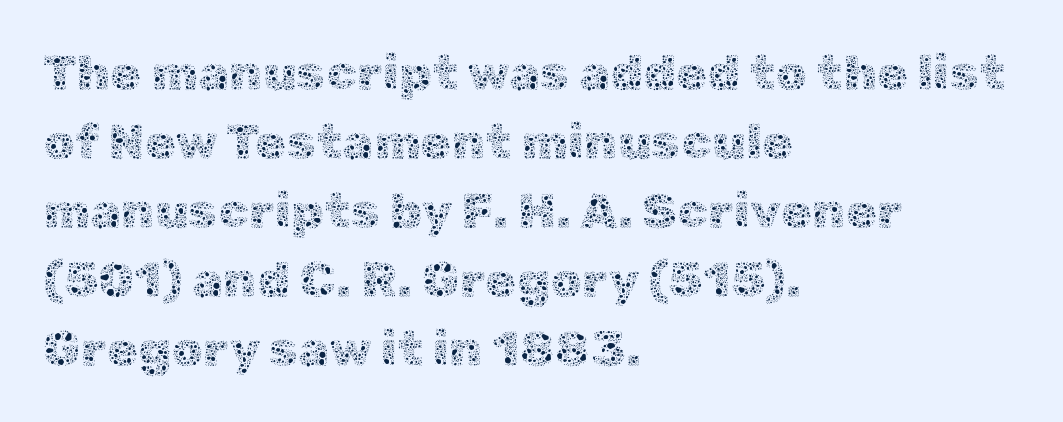
Line spacing here is normal. In terms of letterspacing, this is plain default setting. The space directly below the letters is spotless. Do the characters align in a grid? No, the font is proportional. The lettering stays uniformly vertical, giving the passage a roman look. The ragged edge is on the right, which tells us the setting is flush left.
